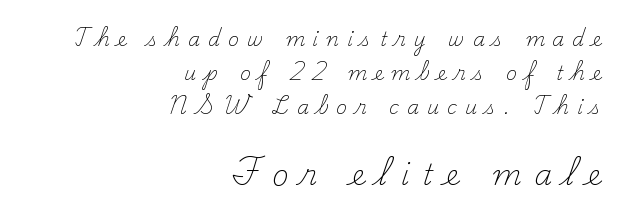
The image shows 29 px light type; set right-aligned, line spacing 1.79x, unusually wide letter spacing (+0.43 em), not underlined; the second (bottom) block is 1.53x larger; medium stroke contrast and a small x-height.
